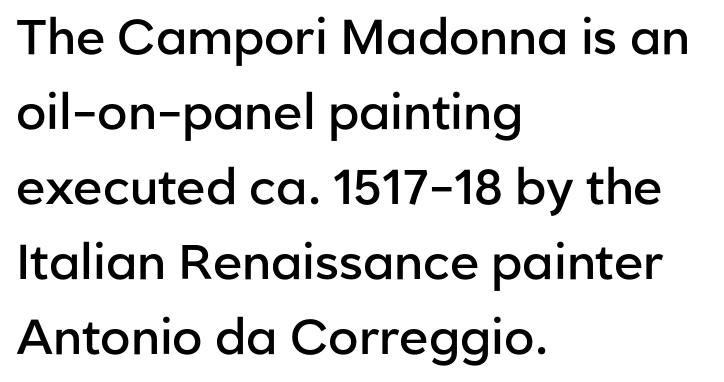
Check under the words: just untouched page. These lines are composed in type without serifs. Leading matches the norm, producing a regular column. The face used here is rendered with its standard letterfit. Each glyph is drawn with semibold strokes, heavier than normal yet not fully bold. Characters remain perfectly vertical along every line.
